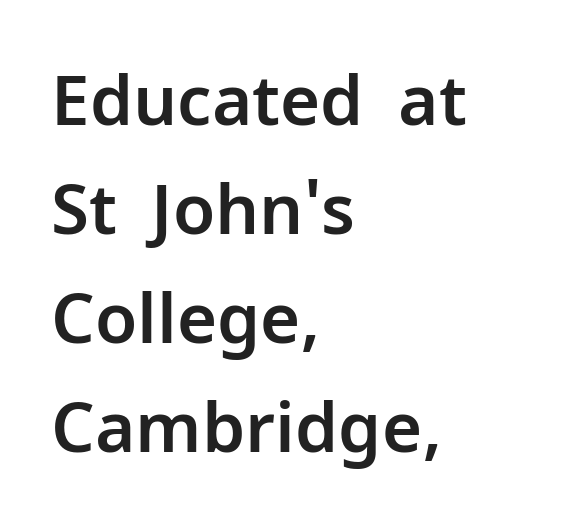
{"serif": "no", "italic": "no", "width": "normal", "stroke_contrast": "low", "x_height": "medium", "monospaced": "no", "underline": "no", "align": "left", "line_spacing": "normal", "line_spacing_ratio": 1.58, "letter_spacing": "normal", "letter_spacing_em": 0.0, "glyph_px": 69}
